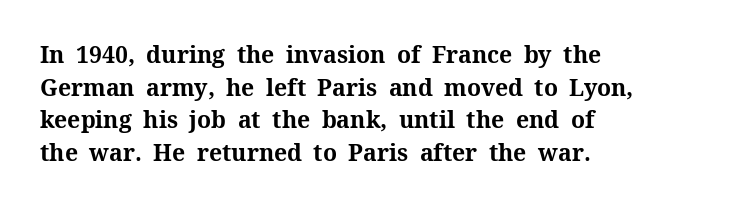
{"italic": "no", "bold": "yes", "underline": "no", "align": "left", "line_spacing": "normal", "line_spacing_ratio": 1.42, "letter_spacing": "normal", "letter_spacing_em": 0.0, "glyph_px": 23}
